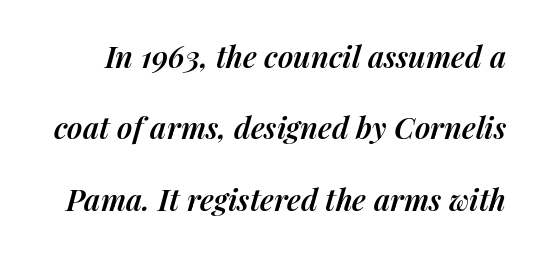
The image shows 30 px semibold type, italic (leaning right); set loose line spacing (2.38x), normal letter spacing, not underlined; medium stroke contrast and a medium x-height.
